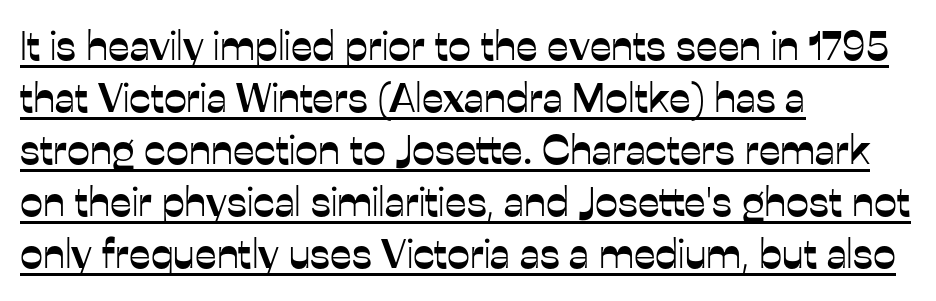
Q: Is the text italic (slanted)? A: No, it is upright.
Q: Is the typeface a serif or a sans-serif typeface? A: Sans-serif.
Q: Is the text underlined? A: Yes.
Q: How is the paragraph aligned? A: Left-aligned.
Q: Is the spacing between letters normal or unusually wide? A: Normal.
Q: Is the spacing between lines tight, normal or loose? A: Normal.
Q: Width (condensed, normal, or wide)? A: Normal.
Q: Stroke contrast? A: Low.
Q: x-height? A: Medium.
Q: Monospaced? A: No.
